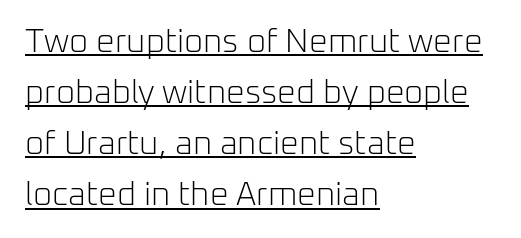
Q: Is the text bold? A: No.
Q: Is the text italic (slanted)? A: No, it is upright.
Q: Is the typeface a serif or a sans-serif typeface? A: Sans-serif.
Q: Is the text underlined? A: Yes.
Q: How is the paragraph aligned? A: Left-aligned.
Q: Is the spacing between letters normal or unusually wide? A: Normal.
Q: Is the spacing between lines tight, normal or loose? A: Normal.
Q: Width (condensed, normal, or wide)? A: Normal.
Q: Stroke contrast? A: Low.
Q: x-height? A: Medium.
Q: Monospaced? A: No.
